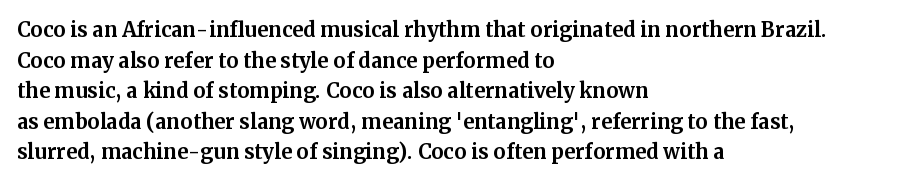
{"italic": "no", "bold": "yes", "underline": "no", "align": "left", "line_spacing": "normal", "line_spacing_ratio": 1.53, "letter_spacing": "normal", "letter_spacing_em": 0.0, "glyph_px": 20}
